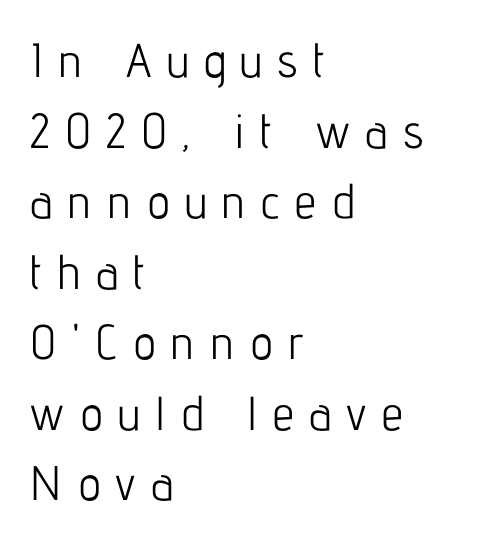
The image shows 48 px light, condensed sans-serif type, upright; set left-aligned, normal line spacing (1.47x), unusually wide letter spacing (+0.32 em), not underlined; low stroke contrast and a medium x-height.
